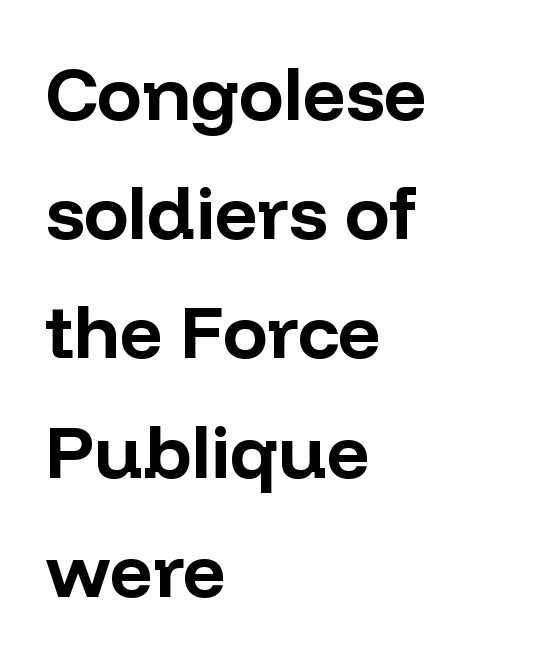
Q: Is the text bold? A: Yes.
Q: Is the text italic (slanted)? A: No, it is upright.
Q: Is the typeface a serif or a sans-serif typeface? A: Sans-serif.
Q: Is the text underlined? A: No.
Q: How is the paragraph aligned? A: Left-aligned.
Q: Is the spacing between letters normal or unusually wide? A: Normal.
Q: Is the spacing between lines tight, normal or loose? A: Normal.
Q: Width (condensed, normal, or wide)? A: Normal.
Q: Stroke contrast? A: Low.
Q: x-height? A: Medium.
Q: Monospaced? A: No.
